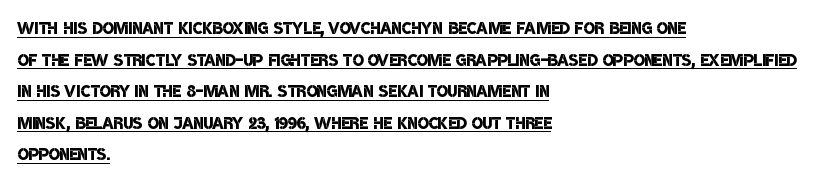
Q: Is the text bold? A: Semi-bold.
Q: Is the text underlined? A: Yes.
Q: How is the paragraph aligned? A: Left-aligned.
Q: Is the spacing between letters normal or unusually wide? A: Normal.
Q: Is the spacing between lines tight, normal or loose? A: Normal.
